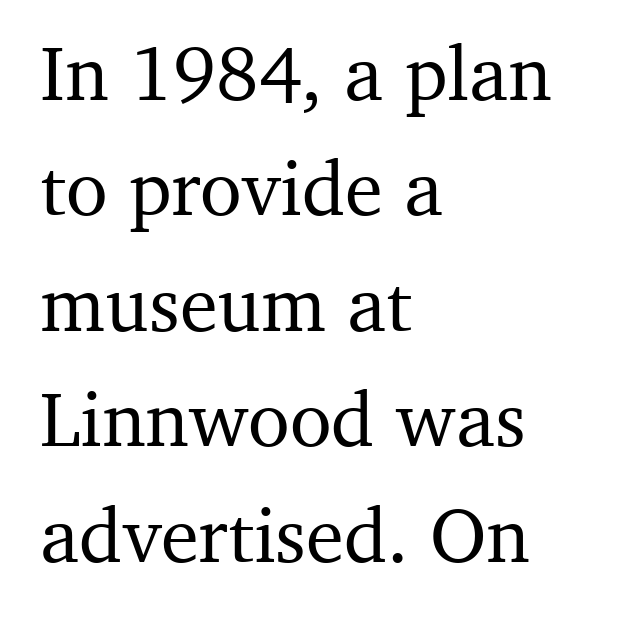
The image shows 77 px serif type, upright; set left-aligned, normal line spacing (1.5x), normal letter spacing, not underlined; medium stroke contrast and a medium x-height.
